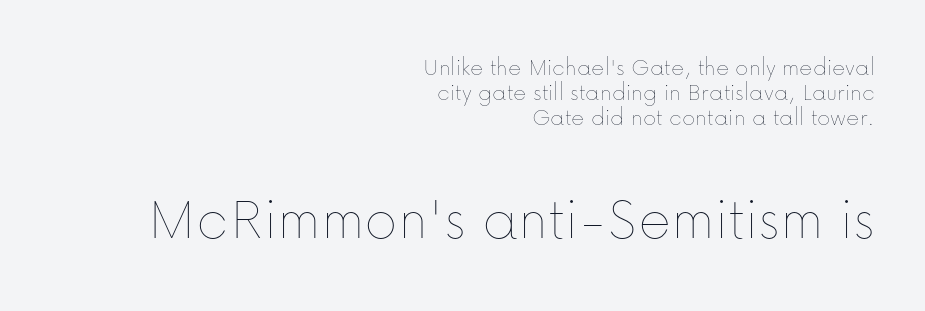
{"italic": "no", "bold": "no", "weight": "thin", "width": "normal", "stroke_contrast": "low", "x_height": "medium", "monospaced": "no", "underline": "no", "align": "right", "line_spacing": "tight", "line_spacing_ratio": 1.0, "letter_spacing": "normal", "letter_spacing_em": 0.0, "larger_block": "second", "size_ratio": 2.52, "glyph_px": 63}
